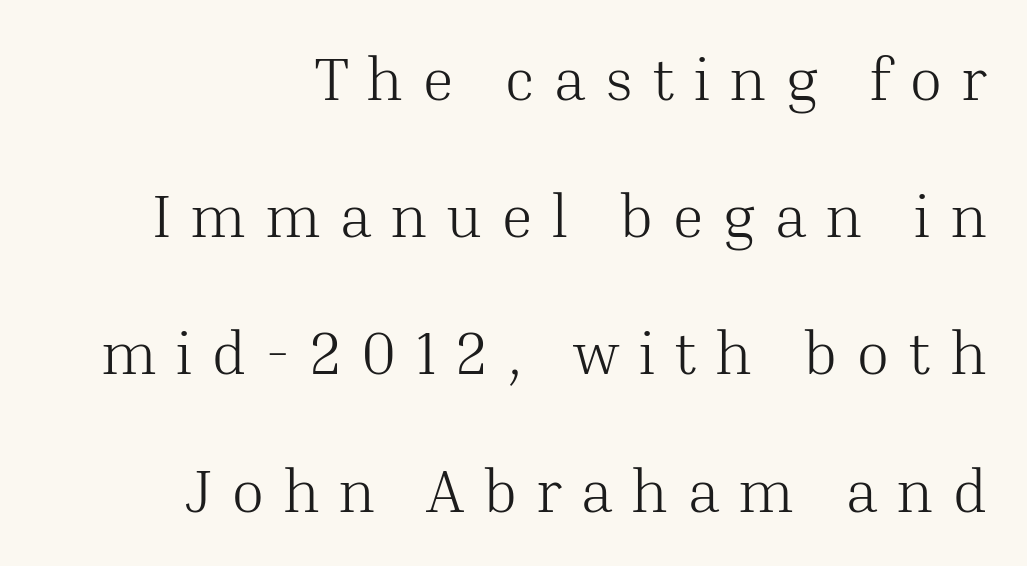
Weight: not bold — regular or lighter. The font family rendered here belongs to the serif group. Where is the straight margin? On the right. The passage shown is typed in a proportional face where columns would drift. The space directly below the letters is spotless.
